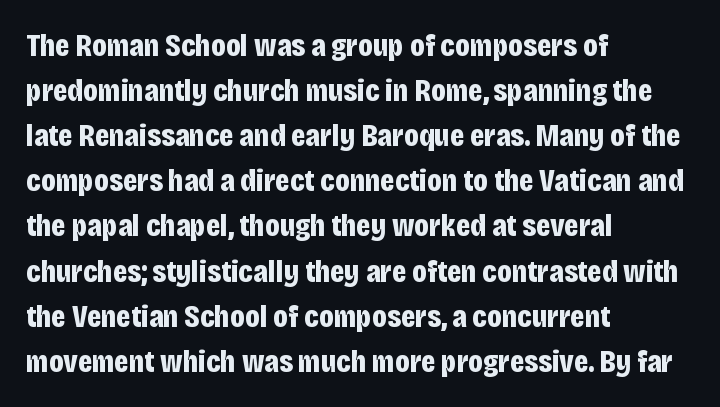
Q: Is the text bold? A: Yes.
Q: Is the text italic (slanted)? A: No, it is upright.
Q: Is the typeface a serif or a sans-serif typeface? A: Sans-serif.
Q: Is the text underlined? A: No.
Q: How is the paragraph aligned? A: Left-aligned.
Q: Is the spacing between letters normal or unusually wide? A: Normal.
Q: Is the spacing between lines tight, normal or loose? A: Normal.
Q: Width (condensed, normal, or wide)? A: Condensed.
Q: Stroke contrast? A: Low.
Q: x-height? A: Large.
Q: Monospaced? A: No.
